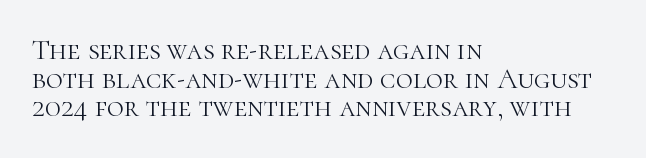
The image shows 29 px light serif type, upright; set left-aligned, tight line spacing (0.99x), normal letter spacing, not underlined; high stroke contrast and a medium x-height.
